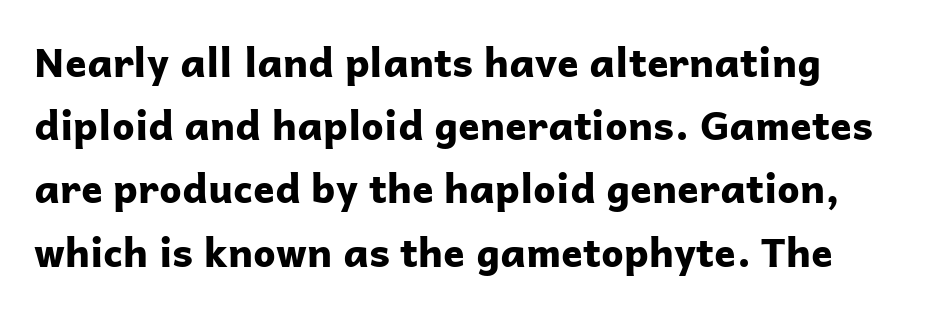
Q: Is the text bold? A: Yes.
Q: Is the text italic (slanted)? A: No, it is upright.
Q: Is the typeface a serif or a sans-serif typeface? A: Sans-serif.
Q: Is the text underlined? A: No.
Q: Is the spacing between letters normal or unusually wide? A: Normal.
Q: Is the spacing between lines tight, normal or loose? A: Normal.
Q: Width (condensed, normal, or wide)? A: Normal.
Q: Stroke contrast? A: Low.
Q: x-height? A: Medium.
Q: Monospaced? A: No.
